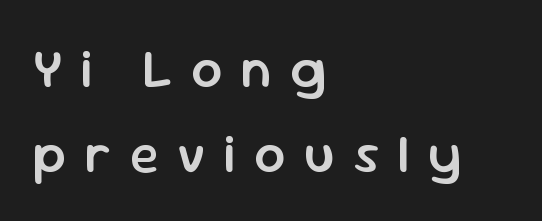
Each letter keeps its own natural width here, so spacing adapts to shape. A typesetter would label this face a sans. Regarding leading, the lines here are spaced in the standard way. The line texture is sparse and dotted thanks to wide tracking.
